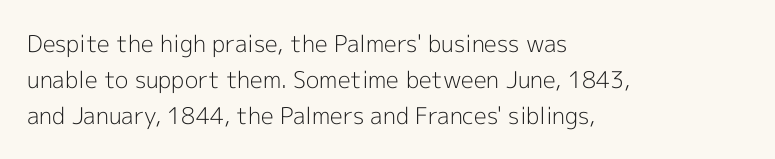
The image shows 23 px text type, upright; set left-aligned, normal line spacing (1.56x), normal letter spacing, not underlined.
